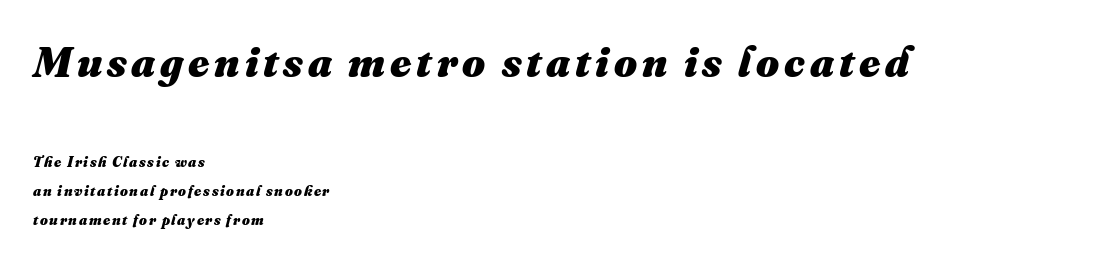
Q: Is the text bold? A: Yes.
Q: Is the text underlined? A: No.
Q: How is the paragraph aligned? A: Left-aligned.
Q: Is the spacing between lines tight, normal or loose? A: Loose.
Q: Which block of text is set in a larger size, the first (top) or the second (bottom)? A: The first (top) one.
Q: Width (condensed, normal, or wide)? A: Normal.
Q: Stroke contrast? A: Medium.
Q: x-height? A: Small.
Q: Monospaced? A: No.
